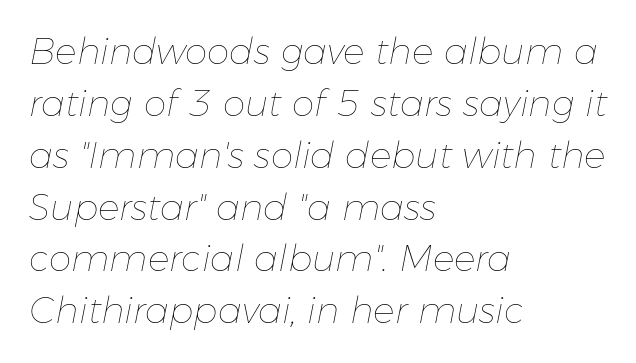
The image shows 36 px thin type, italic (leaning right); set left-aligned, normal line spacing (1.44x), normal letter spacing, not underlined; low stroke contrast and a medium x-height.
